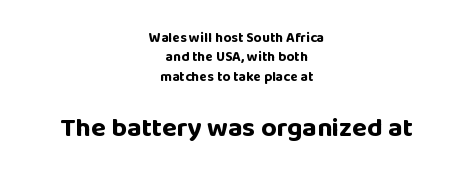
On the weight axis this lands at bold, roughly 700. You get the small type first, then a jump to larger type. The whitespace from short lines is split evenly between both sides. Ascenders rise straight up at ninety degrees. Short note: letters normally spaced. The passage shown stacks its lines at a standard gap.
